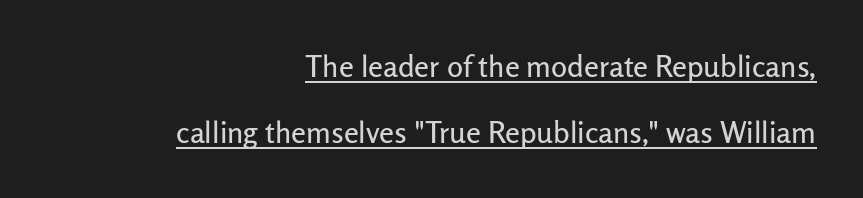
{"serif": "no", "italic": "no", "width": "normal", "stroke_contrast": "low", "x_height": "medium", "monospaced": "no", "underline": "yes", "align": "right", "line_spacing": "loose", "line_spacing_ratio": 2.2, "letter_spacing": "normal", "letter_spacing_em": 0.0, "glyph_px": 30}
